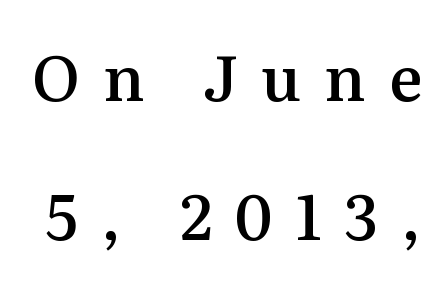
The image shows 63 px semibold serif type, upright; set loose line spacing (2.21x), unusually wide letter spacing (+0.36 em), not underlined; medium stroke contrast and a medium x-height.
